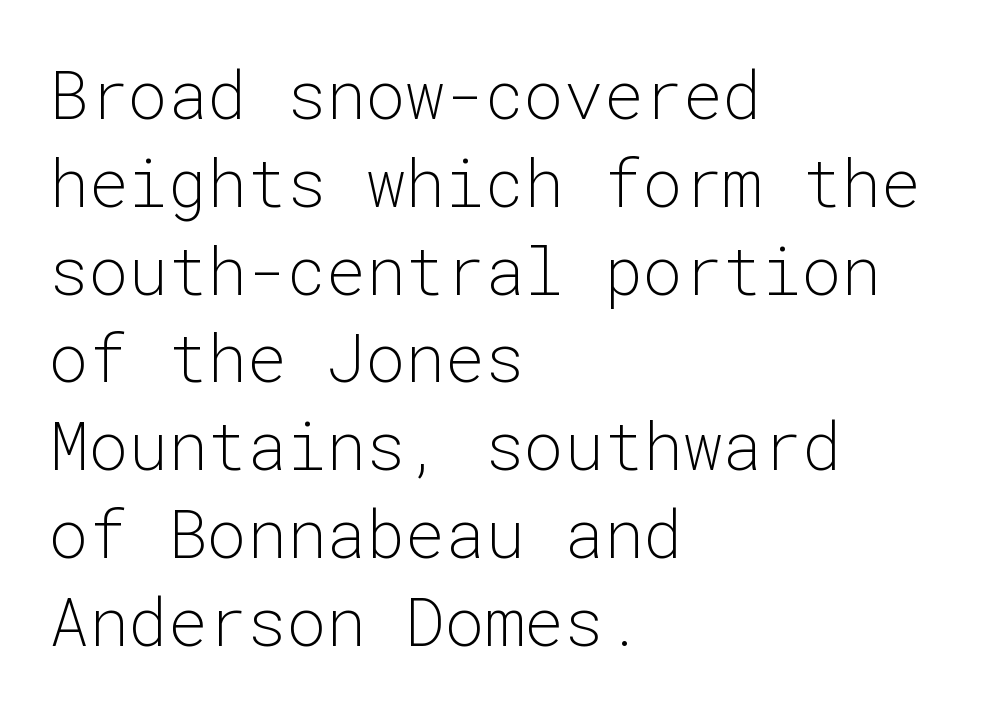
{"serif": "no", "italic": "no", "bold": "no", "weight": "light", "width": "normal", "stroke_contrast": "low", "x_height": "medium", "monospaced": "yes", "underline": "no", "align": "left", "line_spacing": "normal", "line_spacing_ratio": 1.33, "letter_spacing": "normal", "letter_spacing_em": 0.0, "glyph_px": 66}
